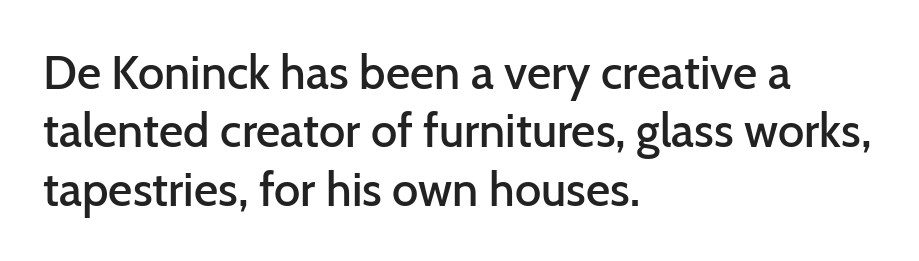
Q: Is the text bold? A: Semi-bold.
Q: Is the text italic (slanted)? A: No, it is upright.
Q: Is the typeface a serif or a sans-serif typeface? A: Sans-serif.
Q: Is the text underlined? A: No.
Q: How is the paragraph aligned? A: Left-aligned.
Q: Is the spacing between letters normal or unusually wide? A: Normal.
Q: Width (condensed, normal, or wide)? A: Normal.
Q: Stroke contrast? A: Low.
Q: x-height? A: Medium.
Q: Monospaced? A: No.
